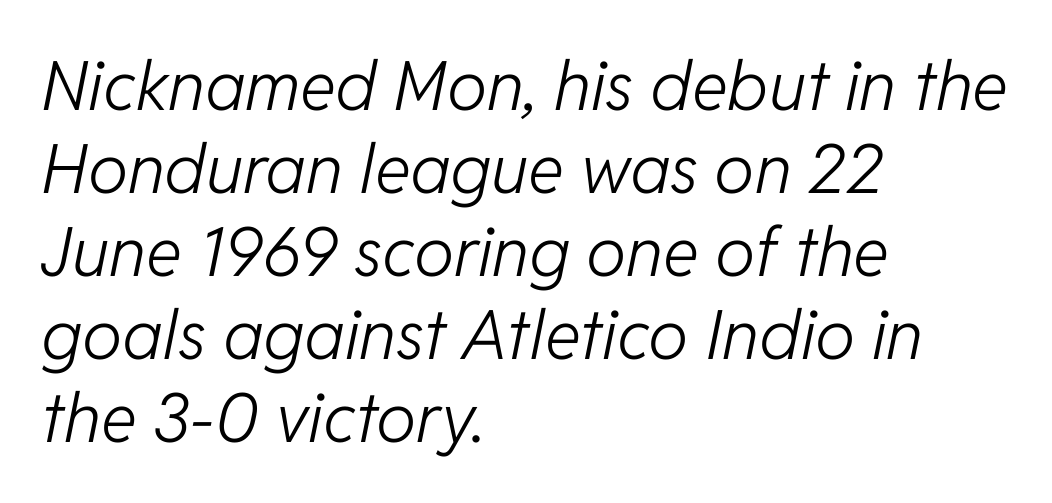
The image shows 68 px light type, italic (leaning right); set left-aligned, line spacing 1.22x, normal letter spacing, not underlined; low stroke contrast and a medium x-height.
